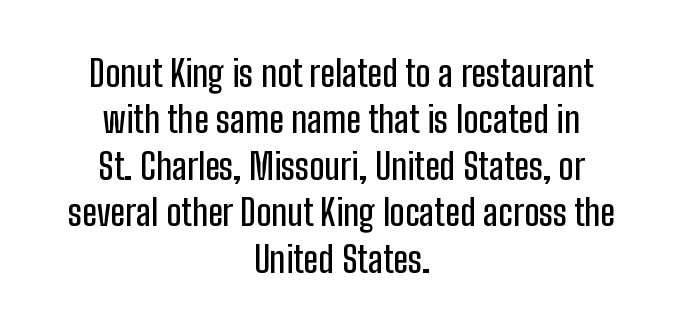
Q: Is the text italic (slanted)? A: No, it is upright.
Q: Is the typeface a serif or a sans-serif typeface? A: Sans-serif.
Q: Is the text underlined? A: No.
Q: How is the paragraph aligned? A: Centered.
Q: Is the spacing between letters normal or unusually wide? A: Normal.
Q: Is the spacing between lines tight, normal or loose? A: Normal.
Q: Width (condensed, normal, or wide)? A: Condensed.
Q: Stroke contrast? A: Low.
Q: x-height? A: Medium.
Q: Monospaced? A: No.
